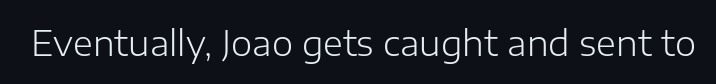
The image shows 34 px light sans-serif type, upright; set normal letter spacing, not underlined; low stroke contrast and a medium x-height.
